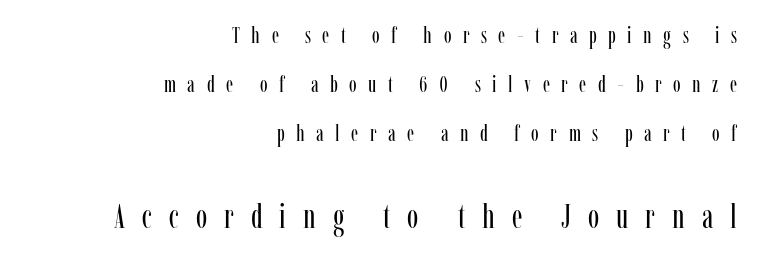
The rendering shows small feet on the letterforms — a serif design. Anything drawn beneath the words? Only blank space. The letters stand straight up with perfectly vertical stems. The passage shown is typed in a proportional face where columns would drift. This reads as an unemphasized weight, regular at the heaviest.
